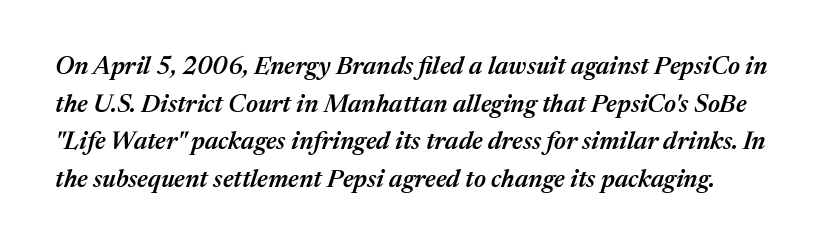
Q: Is the text bold? A: Semi-bold.
Q: Is the text italic (slanted)? A: Yes, it leans right by about 17 degrees.
Q: Is the text underlined? A: No.
Q: Is the spacing between letters normal or unusually wide? A: Normal.
Q: Is the spacing between lines tight, normal or loose? A: Normal.
